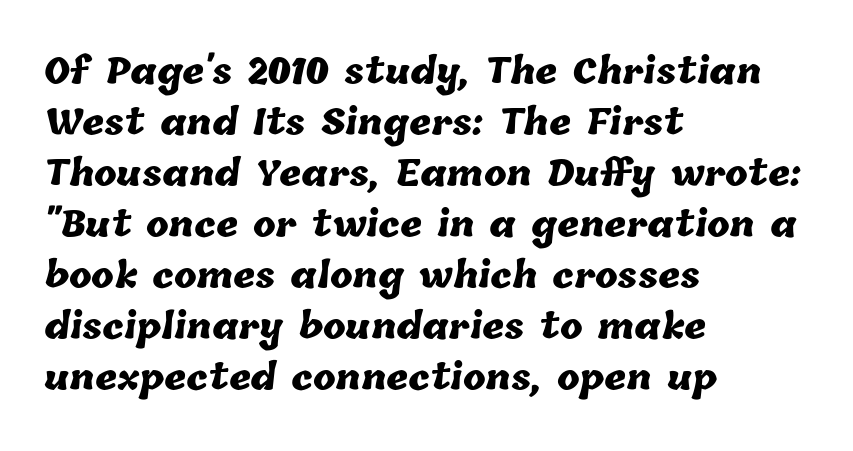
The rendering uses natural spacing where letterforms have individual widths. The zone under the glyphs is completely vacant. This block has exactly the height ordinary leading produces. Tracking value appears to be zero — textbook default spacing.
